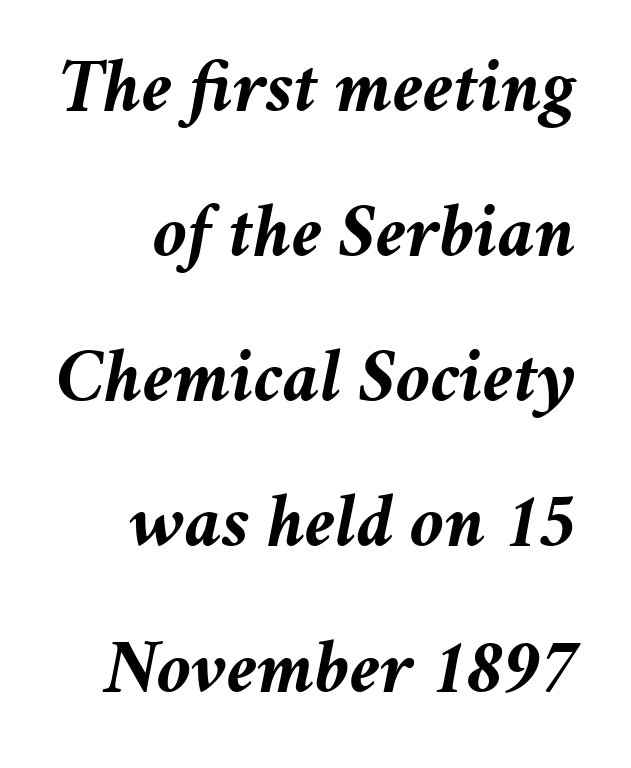
Q: Is the text bold? A: Yes.
Q: Is the text italic (slanted)? A: Yes, it leans right by about 11 degrees.
Q: Is the text underlined? A: No.
Q: Is the spacing between letters normal or unusually wide? A: Normal.
Q: Is the spacing between lines tight, normal or loose? A: Loose.
Q: Width (condensed, normal, or wide)? A: Normal.
Q: Stroke contrast? A: Medium.
Q: x-height? A: Medium.
Q: Monospaced? A: No.
